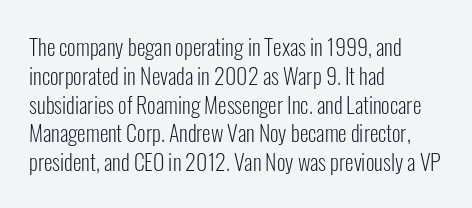
No extra ink here — the face is not bold. The ragged edge is on the right, which tells us the setting is flush left. Decoration check: the copy has no underline. Between one letter and the next there's only the usual sliver of space. No italicization has been applied; the sample stays upright. Successive baselines arrive at the customary interval.
